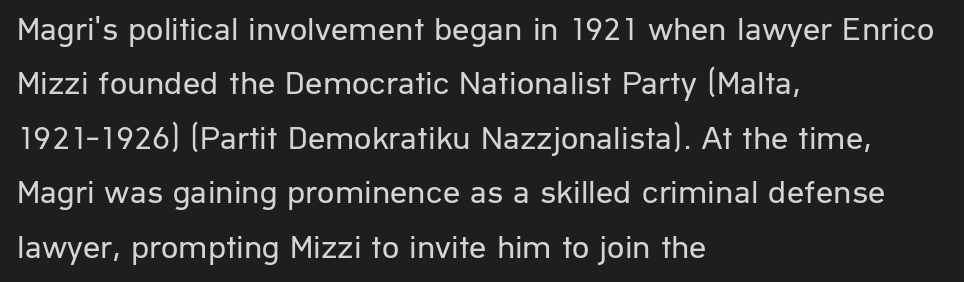
{"serif": "no", "italic": "no", "bold": "no", "weight": "regular", "width": "normal", "stroke_contrast": "low", "x_height": "medium", "monospaced": "no", "underline": "no", "align": "left", "line_spacing": "normal", "line_spacing_ratio": 1.6, "letter_spacing": "normal", "letter_spacing_em": 0.0, "glyph_px": 34}
